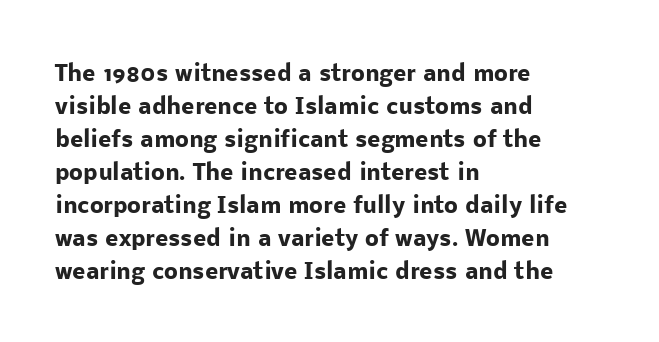
The image shows 22 px bold type, upright; set left-aligned, normal line spacing (1.5x), normal letter spacing, not underlined.
